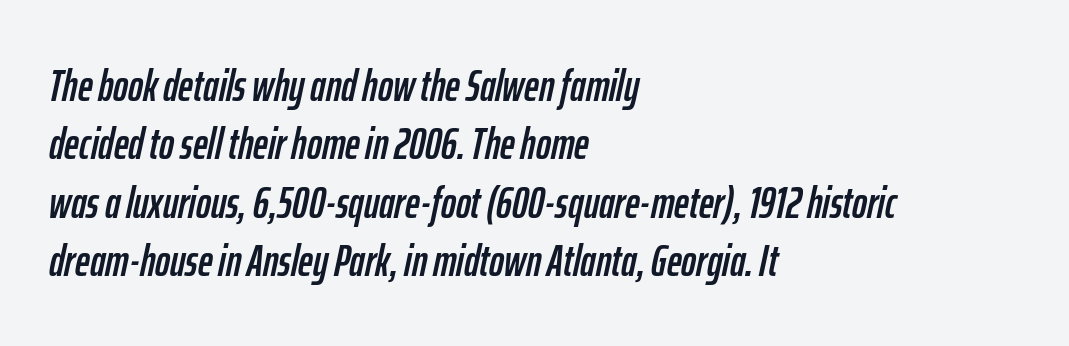
{"italic": "yes", "lean": "right", "slant_degrees": 12, "width": "condensed", "stroke_contrast": "low", "x_height": "medium", "monospaced": "no", "underline": "no", "align": "left", "line_spacing": "normal", "line_spacing_ratio": 1.3, "letter_spacing": "normal", "letter_spacing_em": 0.0, "glyph_px": 45}
